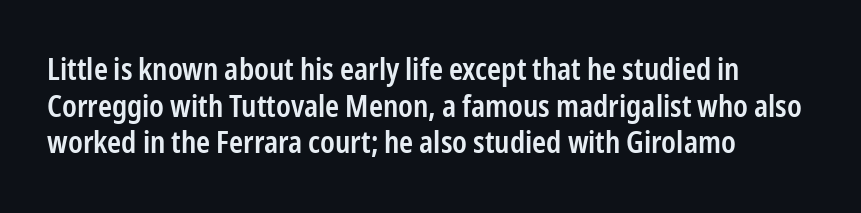
The image shows 30 px semibold, condensed sans-serif type, upright; set left-aligned, line spacing 1.22x, normal letter spacing, not underlined; low stroke contrast and a medium x-height.
